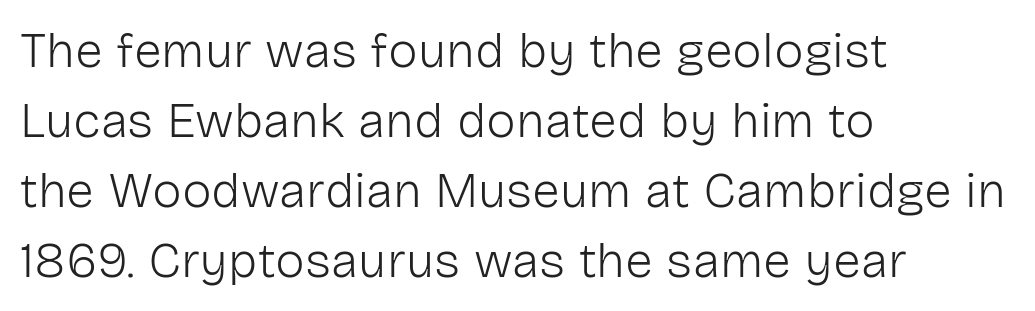
Quick note: underline off. Glyph-to-glyph distance matches everyday printed text. The strokes carry an ordinary text weight at most. Is this a sans? Yes — the strokes have no serifs.
